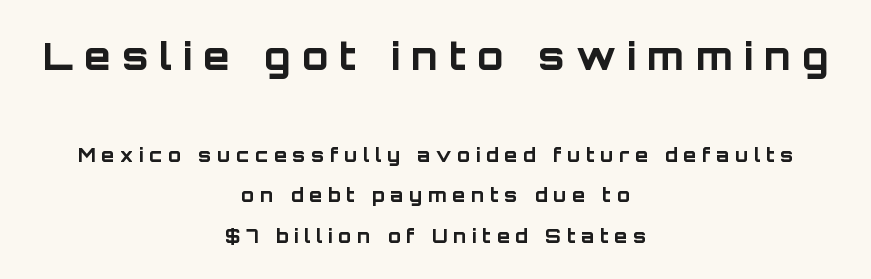
{"serif": "no", "italic": "no", "bold": "yes", "weight": "bold", "width": "normal", "stroke_contrast": "low", "x_height": "large", "monospaced": "no", "underline": "no", "align": "center", "line_spacing": "loose", "line_spacing_ratio": 2.12, "letter_spacing": "wide", "letter_spacing_em": 0.3, "larger_block": "first", "size_ratio": 2.0, "glyph_px": 38}
